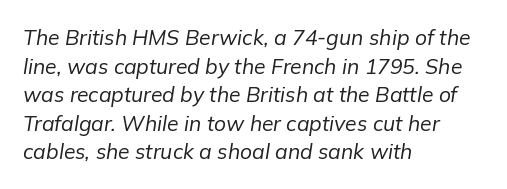
{"italic": "yes", "lean": "right", "slant_degrees": 9, "bold": "no", "underline": "no", "align": "left", "line_spacing": "normal", "line_spacing_ratio": 1.36, "letter_spacing": "normal", "letter_spacing_em": 0.0, "glyph_px": 21}
